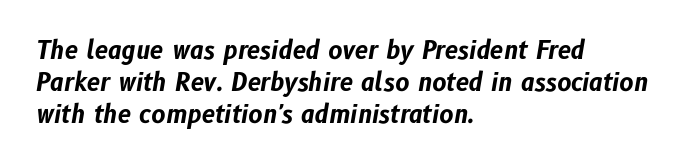
{"italic": "yes", "lean": "right", "slant_degrees": 10, "bold": "yes", "underline": "no", "align": "left", "line_spacing": "normal", "line_spacing_ratio": 1.33, "letter_spacing": "normal", "letter_spacing_em": 0.0, "glyph_px": 24}
